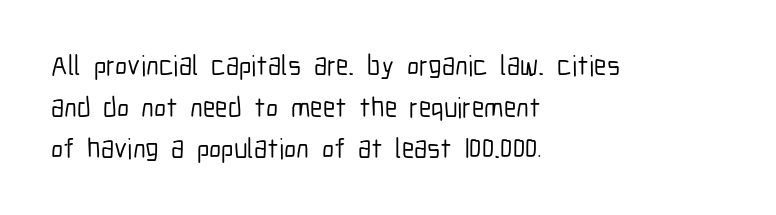
The letters stand straight up with perfectly vertical stems. The glyphs are unaccompanied by any horizontal stroke below them. The passage shown is typeset with a sans-serif family. What's the leading like? Ordinary, nothing unusual. Do the characters align in a grid? No, the font is proportional.
